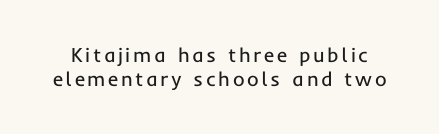
The image shows 20 px text type, upright; set line spacing 1.19x, not underlined.
